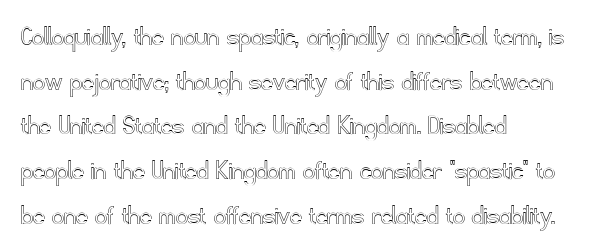
{"italic": "no", "width": "normal", "x_height": "small", "monospaced": "no", "underline": "no", "align": "left", "line_spacing": "normal", "line_spacing_ratio": 1.54, "letter_spacing": "normal", "letter_spacing_em": 0.0, "glyph_px": 29}
